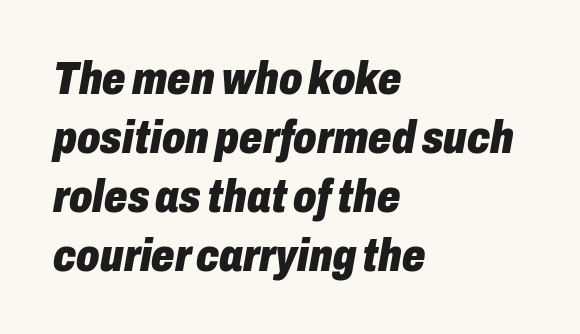
A typesetter would mark this as italic. Students, this is bold: see how much ink each stroke carries. Successive baselines arrive at the customary interval. Check under the words: just untouched page.
